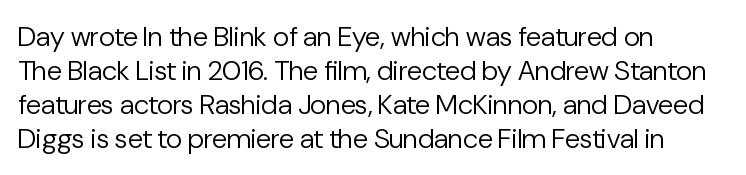
Q: Is the text bold? A: No.
Q: Is the text italic (slanted)? A: No, it is upright.
Q: Is the typeface a serif or a sans-serif typeface? A: Sans-serif.
Q: Is the text underlined? A: No.
Q: How is the paragraph aligned? A: Left-aligned.
Q: Is the spacing between letters normal or unusually wide? A: Normal.
Q: Width (condensed, normal, or wide)? A: Normal.
Q: Stroke contrast? A: Low.
Q: x-height? A: Medium.
Q: Monospaced? A: No.
